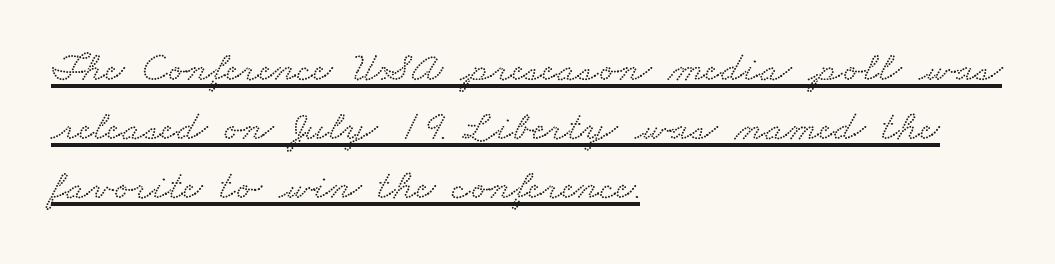
Q: Is the typeface a serif or a sans-serif typeface? A: Serif.
Q: Is the text underlined? A: Yes.
Q: How is the paragraph aligned? A: Left-aligned.
Q: Is the spacing between letters normal or unusually wide? A: Normal.
Q: Is the spacing between lines tight, normal or loose? A: Normal.
Q: Width (condensed, normal, or wide)? A: Wide.
Q: Stroke contrast? A: Low.
Q: x-height? A: Small.
Q: Monospaced? A: No.
